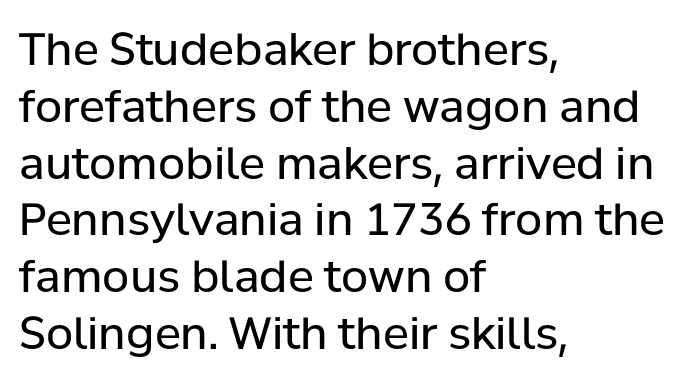
Q: Is the text bold? A: No.
Q: Is the text italic (slanted)? A: No, it is upright.
Q: Is the typeface a serif or a sans-serif typeface? A: Sans-serif.
Q: Is the text underlined? A: No.
Q: How is the paragraph aligned? A: Left-aligned.
Q: Is the spacing between letters normal or unusually wide? A: Normal.
Q: Is the spacing between lines tight, normal or loose? A: Normal.
Q: Width (condensed, normal, or wide)? A: Normal.
Q: Stroke contrast? A: Low.
Q: x-height? A: Medium.
Q: Monospaced? A: No.
